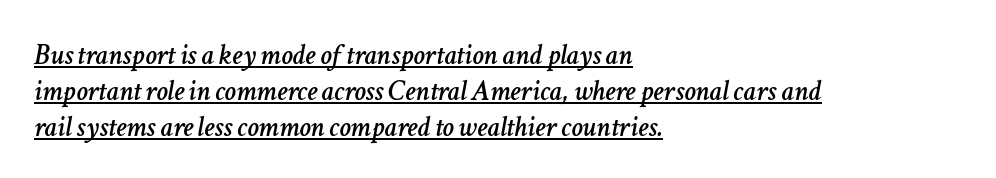
{"italic": "yes", "lean": "right", "slant_degrees": 11, "width": "normal", "stroke_contrast": "low", "x_height": "medium", "monospaced": "no", "underline": "yes", "align": "left", "line_spacing": "normal", "line_spacing_ratio": 1.25, "letter_spacing": "normal", "letter_spacing_em": 0.0, "glyph_px": 29}
